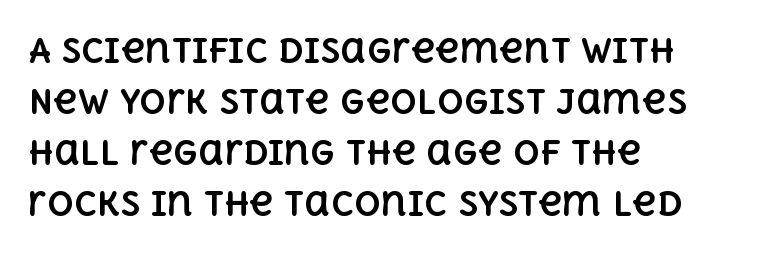
The image shows 33 px bold type, upright; set left-aligned, normal line spacing (1.55x), normal letter spacing, not underlined; a large x-height.
